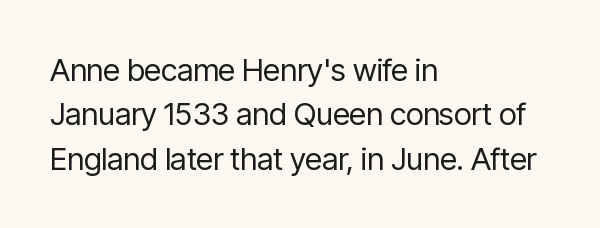
Each letter's strokes conclude bluntly, with no projecting serifs. The passage shown is not underscored anywhere. The passage shown has conventional tracking throughout. The letterforms sit at book weight or below. This is the regular roman posture of the typeface. Layout note: lines flush left.
